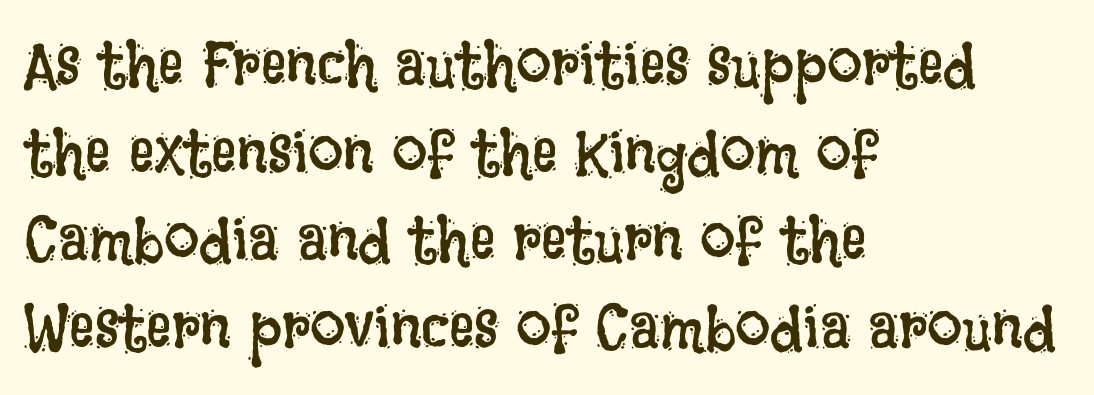
Characters remain perfectly vertical along every line. Check under the words: just untouched page. Observe the ordinary spacing: letters are neighbours, not strangers. Quick note: interline space is typical.
